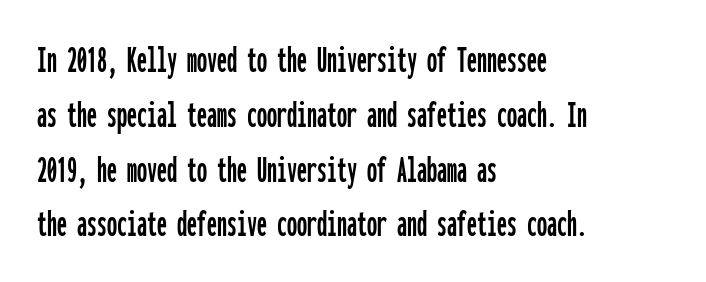
Q: Is the text italic (slanted)? A: No, it is upright.
Q: Is the typeface a serif or a sans-serif typeface? A: Sans-serif.
Q: Is the text underlined? A: No.
Q: How is the paragraph aligned? A: Left-aligned.
Q: Is the spacing between letters normal or unusually wide? A: Normal.
Q: Is the spacing between lines tight, normal or loose? A: Normal.
Q: Width (condensed, normal, or wide)? A: Condensed.
Q: Stroke contrast? A: Low.
Q: x-height? A: Medium.
Q: Monospaced? A: Yes.
